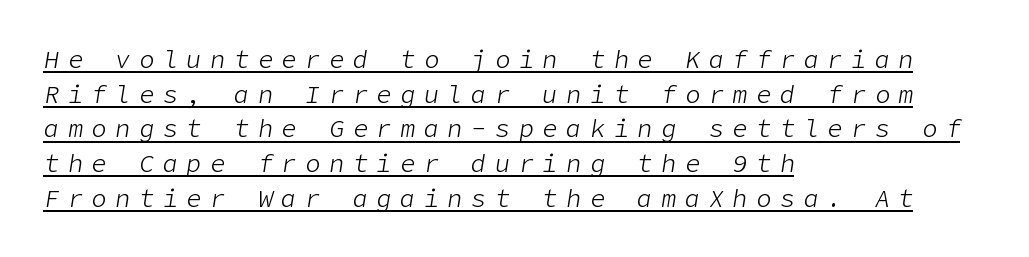
The image shows 25 px text type, italic (leaning right); set left-aligned, normal line spacing (1.39x), unusually wide letter spacing (+0.35 em), underlined.
